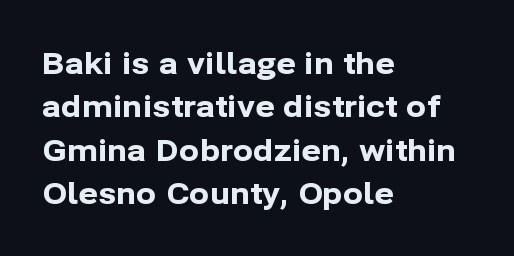
The image shows 30 px bold sans-serif type, upright; set left-aligned, normal line spacing (1.45x), normal letter spacing, not underlined; low stroke contrast and a medium x-height.
